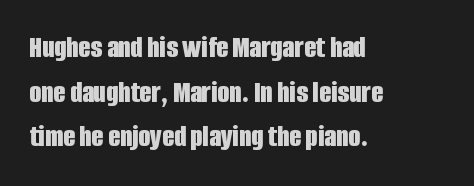
Q: Is the text bold? A: Yes.
Q: Is the text italic (slanted)? A: No, it is upright.
Q: Is the typeface a serif or a sans-serif typeface? A: Sans-serif.
Q: Is the text underlined? A: No.
Q: How is the paragraph aligned? A: Left-aligned.
Q: Is the spacing between letters normal or unusually wide? A: Normal.
Q: Is the spacing between lines tight, normal or loose? A: Normal.
Q: Width (condensed, normal, or wide)? A: Condensed.
Q: Stroke contrast? A: Low.
Q: x-height? A: Large.
Q: Monospaced? A: No.
